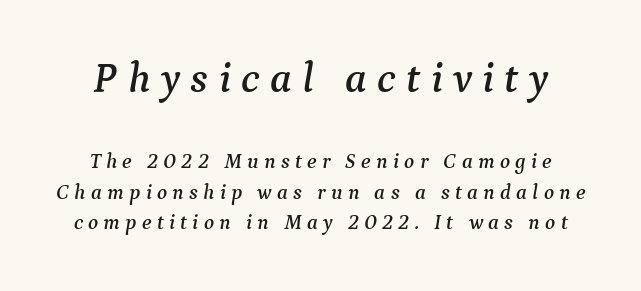
The image shows 42 px serif type, italic (leaning right); set normal line spacing (1.45x), unusually wide letter spacing (+0.25 em), not underlined; the first (top) block is 2.0x larger; medium stroke contrast and a medium x-height.
